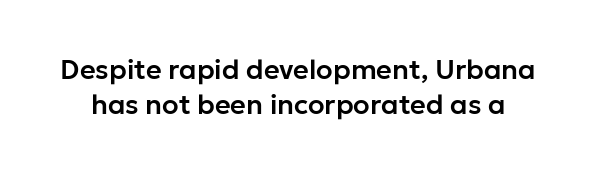
The image shows 27 px text type, upright; set normal line spacing (1.28x), normal letter spacing, not underlined.
